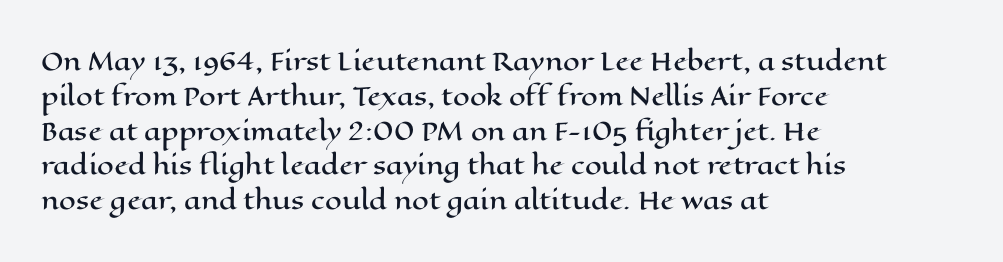
The image shows 24 px text type, upright; set left-aligned, normal line spacing (1.45x), normal letter spacing, not underlined.
